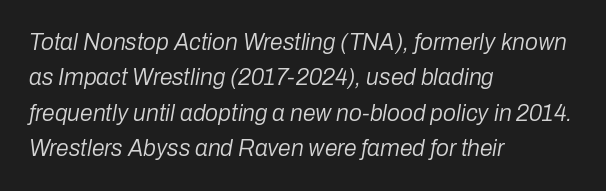
The image shows 23 px text type, italic (leaning right); set left-aligned, normal line spacing (1.54x), normal letter spacing, not underlined.
